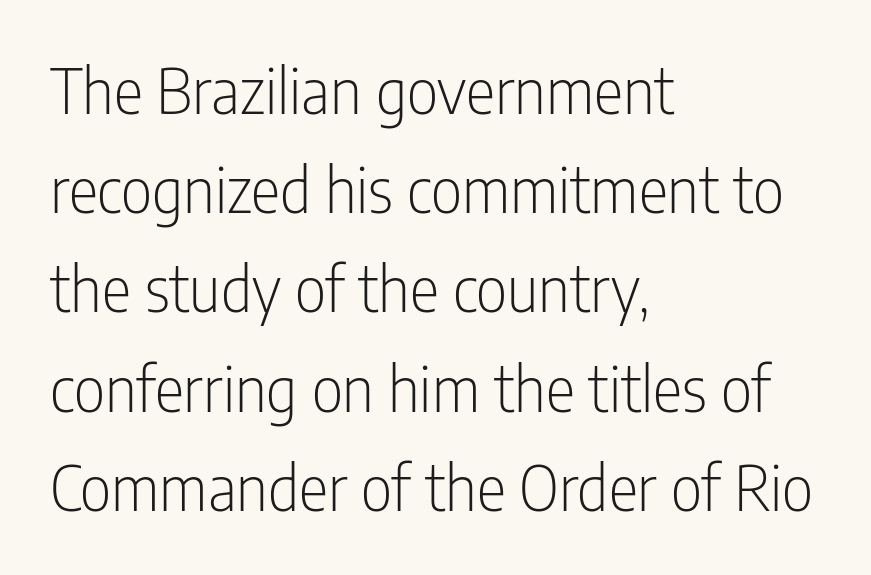
If you drew a line through each stem, it would be perfectly vertical. Stroke thickness stays within the range of a standard reading face or lighter. Short note: letters normally spaced. Layout note: lines flush left.
